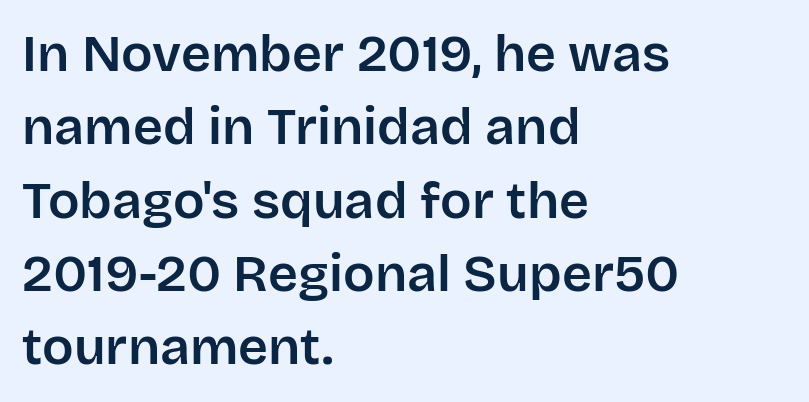
{"serif": "no", "italic": "no", "width": "normal", "stroke_contrast": "low", "x_height": "large", "monospaced": "no", "underline": "no", "align": "left", "line_spacing": "normal", "line_spacing_ratio": 1.41, "letter_spacing": "normal", "letter_spacing_em": 0.0, "glyph_px": 52}
